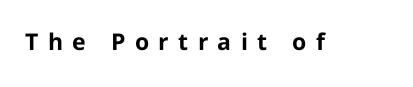
These lines have a slow, spaced-out rhythm from letter to letter. The glyphs are unaccompanied by any horizontal stroke below them. Plenty of ink on the page — the face is bold. It's the straight-up-and-down kind of type.
